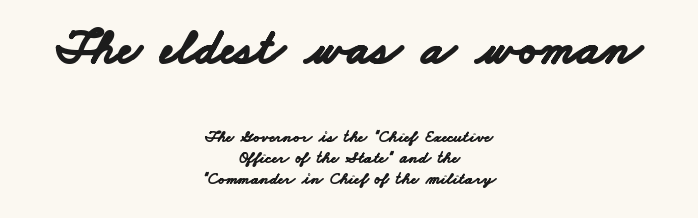
The image shows 50 px bold, wide sans-serif type; set centered, line spacing 1.23x, normal letter spacing, not underlined; the first (top) block is 2.94x larger; low stroke contrast and a small x-height.
